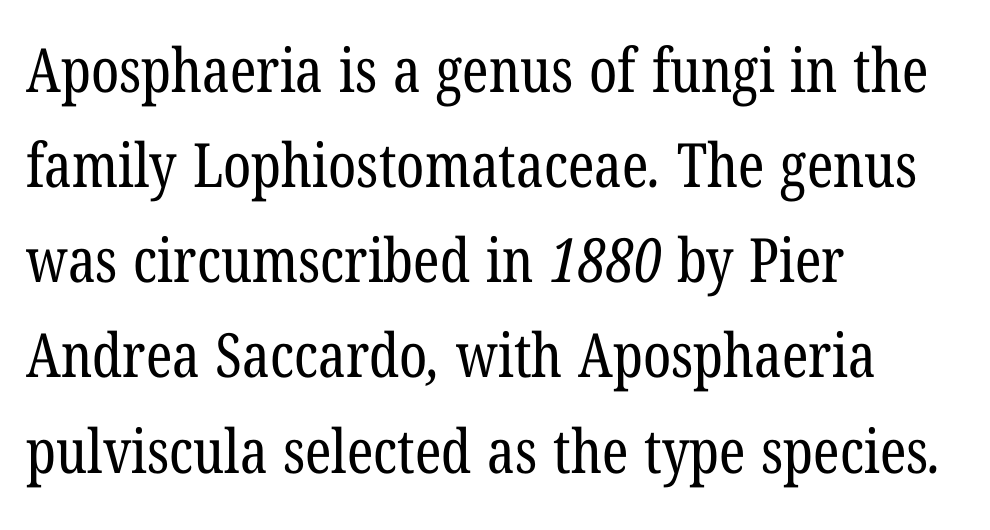
The passage shown is typed in a proportional face where columns would drift. To sum up the face: it has serifs. Baseline-to-baseline distance is the conventional proportion of letter height. Descenders hang freely into open space. Weight class: somewhere from thin through regular. A classic flush-left, rag-right setting is used for this passage.
